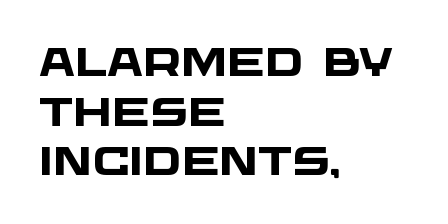
The image shows 40 px heavy, wide sans-serif type; set left-aligned, line spacing 1.24x, normal letter spacing, not underlined; low stroke contrast and a large x-height.
